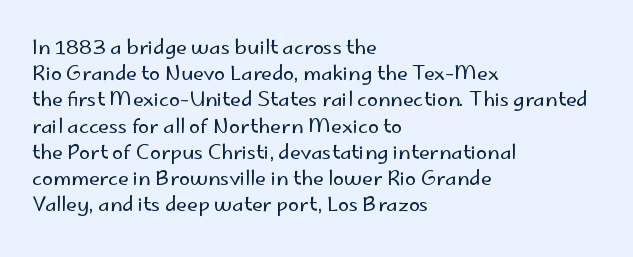
Q: Is the text bold? A: No.
Q: Is the text italic (slanted)? A: No, it is upright.
Q: Is the text underlined? A: No.
Q: How is the paragraph aligned? A: Left-aligned.
Q: Is the spacing between letters normal or unusually wide? A: Normal.
Q: Is the spacing between lines tight, normal or loose? A: Normal.
